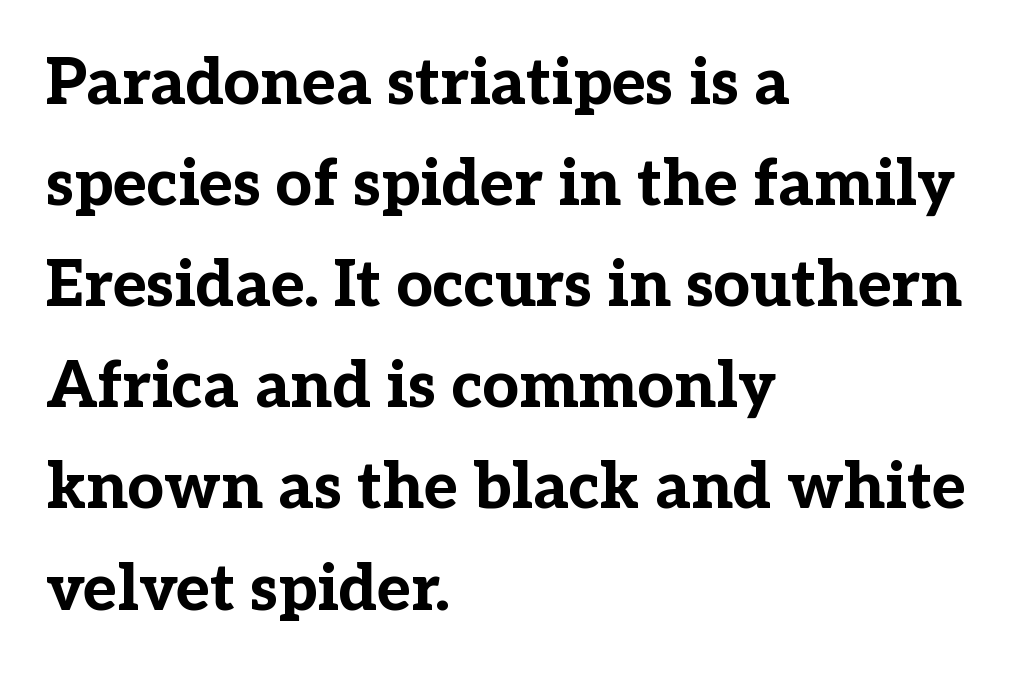
Q: Is the text bold? A: Yes.
Q: Is the text italic (slanted)? A: No, it is upright.
Q: Is the typeface a serif or a sans-serif typeface? A: Serif.
Q: Is the text underlined? A: No.
Q: How is the paragraph aligned? A: Left-aligned.
Q: Is the spacing between letters normal or unusually wide? A: Normal.
Q: Is the spacing between lines tight, normal or loose? A: Normal.
Q: Width (condensed, normal, or wide)? A: Normal.
Q: Stroke contrast? A: Low.
Q: x-height? A: Medium.
Q: Monospaced? A: No.
